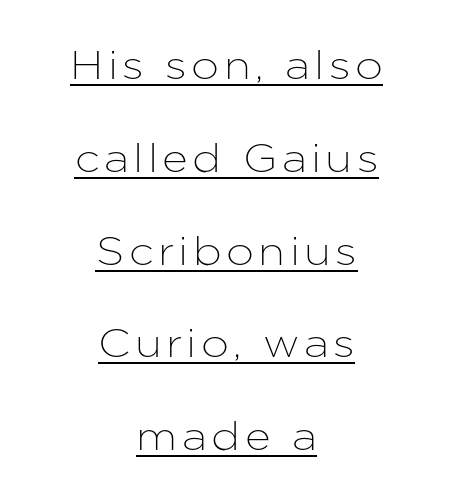
{"serif": "no", "italic": "no", "width": "normal", "stroke_contrast": "low", "x_height": "medium", "monospaced": "no", "underline": "yes", "align": "center", "line_spacing": "loose", "line_spacing_ratio": 2.32, "glyph_px": 40}
